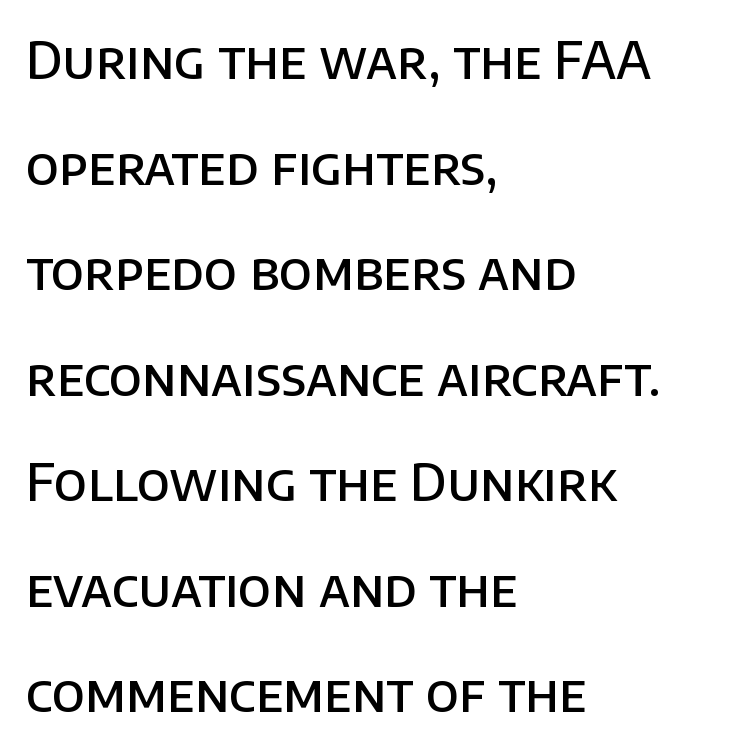
Q: Is the text bold? A: Semi-bold.
Q: Is the text italic (slanted)? A: No, it is upright.
Q: Is the typeface a serif or a sans-serif typeface? A: Sans-serif.
Q: Is the text underlined? A: No.
Q: How is the paragraph aligned? A: Left-aligned.
Q: Is the spacing between letters normal or unusually wide? A: Normal.
Q: Is the spacing between lines tight, normal or loose? A: Loose.
Q: Width (condensed, normal, or wide)? A: Normal.
Q: Stroke contrast? A: Low.
Q: x-height? A: Large.
Q: Monospaced? A: No.
